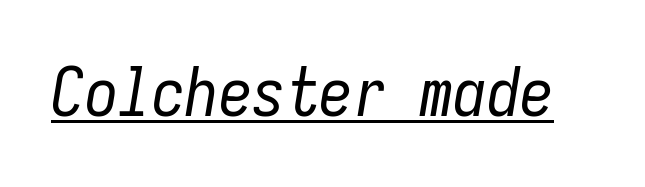
The letters march in equal steps, a hallmark of fixed-pitch type. The horizontal fit of the characters is conventional and even. The words here are underlined. Tall strokes in this sample are angled rather than plumb. No chunkiness to these letters — they're not bold.
